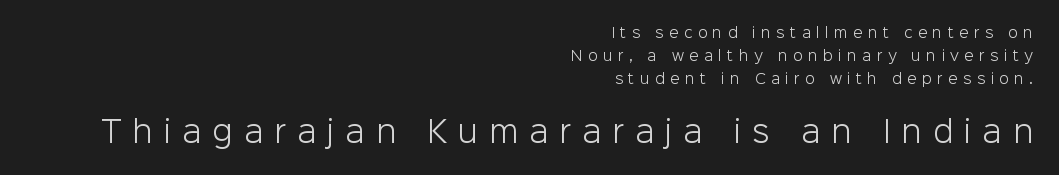
The image shows 29 px light sans-serif type, upright; set right-aligned, normal line spacing (1.66x), unusually wide letter spacing (+0.38 em), not underlined; the second (bottom) block is 2.07x larger; low stroke contrast and a medium x-height.
